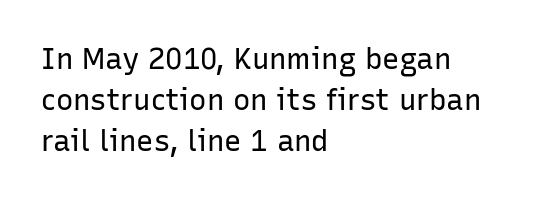
{"serif": "no", "italic": "no", "bold": "no", "weight": "regular", "width": "normal", "stroke_contrast": "low", "x_height": "medium", "monospaced": "no", "underline": "no", "align": "left", "line_spacing": "normal", "line_spacing_ratio": 1.42, "letter_spacing": "normal", "letter_spacing_em": 0.0, "glyph_px": 29}
